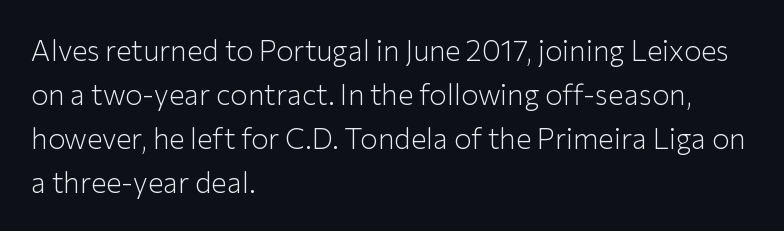
The image shows 29 px light sans-serif type, upright; set left-aligned, normal line spacing (1.52x), normal letter spacing, not underlined; low stroke contrast and a medium x-height.
